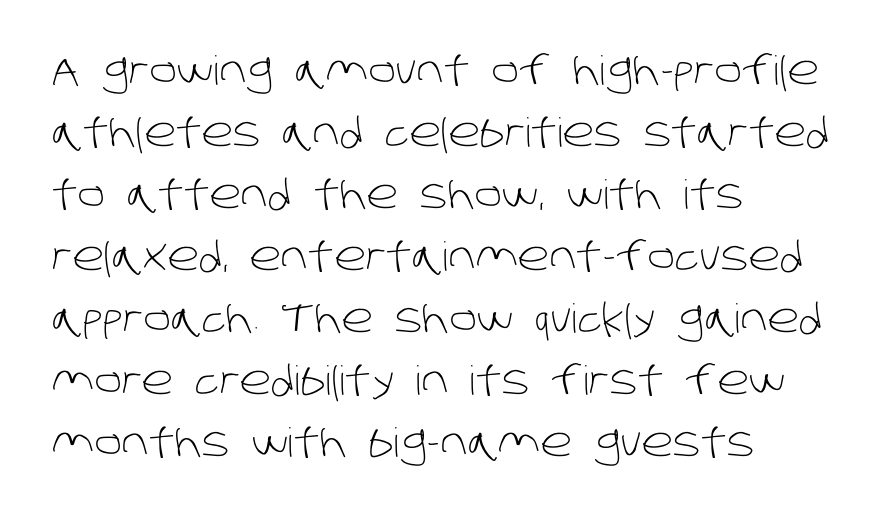
Type style note: lacks serifs. A quiet, ordinary-to-light weight characterises the typeface. Spacing verdict: proportional, widths tailored to each character. The lines are quadded left.
